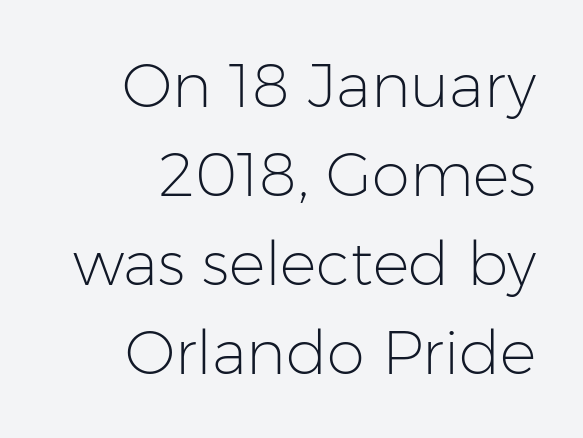
The image shows 61 px light sans-serif type, upright; set right-aligned, normal line spacing (1.46x), normal letter spacing, not underlined; low stroke contrast and a medium x-height.
